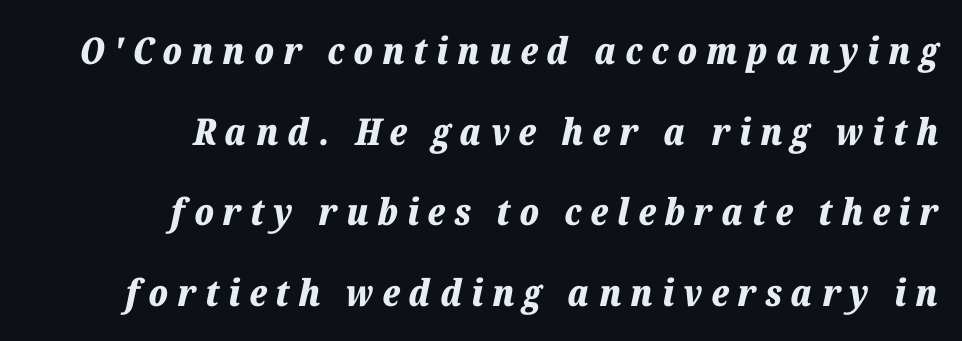
The image shows 37 px bold type, italic (leaning right); set right-aligned, loose line spacing (2.18x), unusually wide letter spacing (+0.24 em), not underlined; low stroke contrast and a medium x-height.
